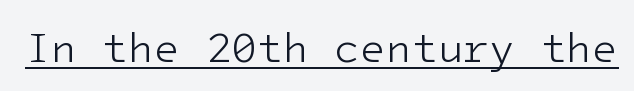
{"serif": "no", "italic": "no", "bold": "no", "weight": "light", "width": "normal", "stroke_contrast": "low", "x_height": "medium", "underline": "yes", "letter_spacing": "normal", "letter_spacing_em": 0.0, "glyph_px": 42}
